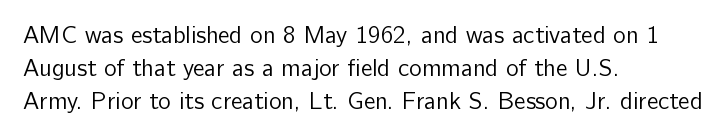
Q: Is the text bold? A: No.
Q: Is the text italic (slanted)? A: No, it is upright.
Q: Is the text underlined? A: No.
Q: How is the paragraph aligned? A: Left-aligned.
Q: Is the spacing between letters normal or unusually wide? A: Normal.
Q: Is the spacing between lines tight, normal or loose? A: Normal.
